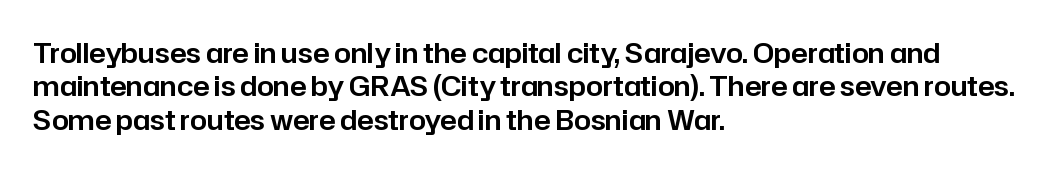
Q: Is the text italic (slanted)? A: No, it is upright.
Q: Is the text underlined? A: No.
Q: How is the paragraph aligned? A: Left-aligned.
Q: Is the spacing between letters normal or unusually wide? A: Normal.
